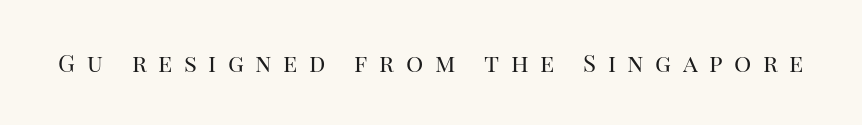
The image shows 24 px text type, upright; set unusually wide letter spacing (+0.48 em), not underlined.
